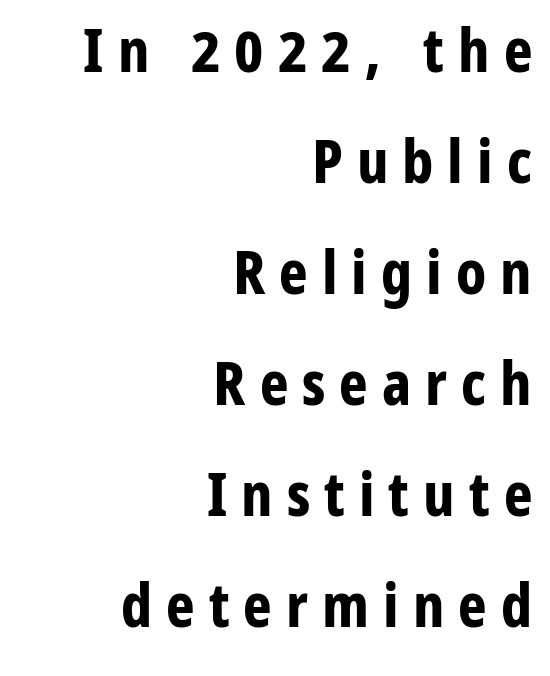
{"serif": "no", "italic": "no", "bold": "yes", "weight": "bold", "width": "condensed", "stroke_contrast": "low", "x_height": "medium", "monospaced": "no", "underline": "no", "align": "right", "line_spacing_ratio": 1.82, "letter_spacing": "wide", "letter_spacing_em": 0.23, "glyph_px": 61}
